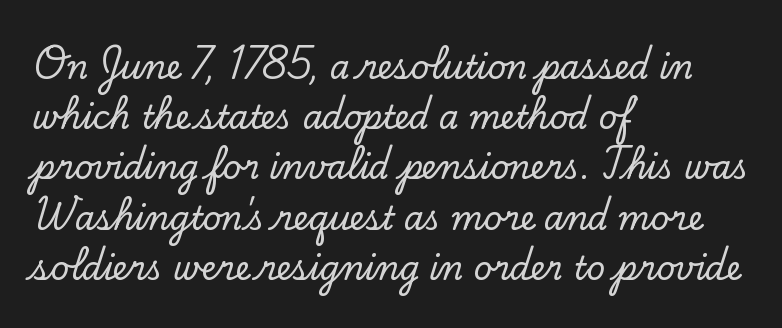
The image shows 32 px serif type; set left-aligned, normal line spacing (1.57x), normal letter spacing, not underlined; low stroke contrast and a small x-height.
